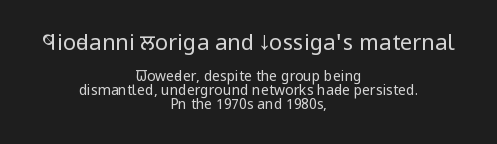
Q: Is the text bold? A: No.
Q: Is the text italic (slanted)? A: No, it is upright.
Q: Is the text underlined? A: No.
Q: How is the paragraph aligned? A: Centered.
Q: Is the spacing between letters normal or unusually wide? A: Normal.
Q: Is the spacing between lines tight, normal or loose? A: Tight.
Q: Which block of text is set in a larger size, the first (top) or the second (bottom)? A: The first (top) one.
